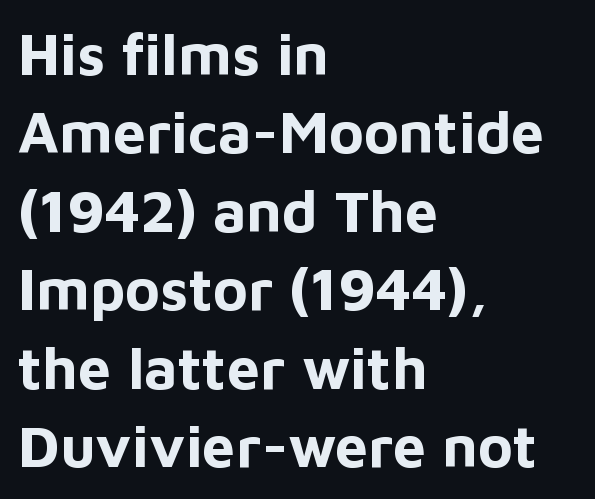
The image shows 59 px bold sans-serif type, upright; set left-aligned, normal line spacing (1.33x), normal letter spacing, not underlined; low stroke contrast and a medium x-height.
